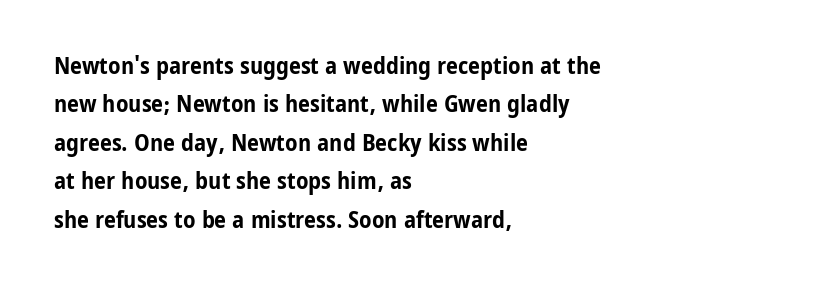
Check the space under the baseline: it is left empty. A classic flush-left, rag-right setting is used for this passage. These lines sit exactly where default settings would place them. Students, note that the glyphs here touch the page at normal intervals. The type sits square on the baseline with zero lean.
